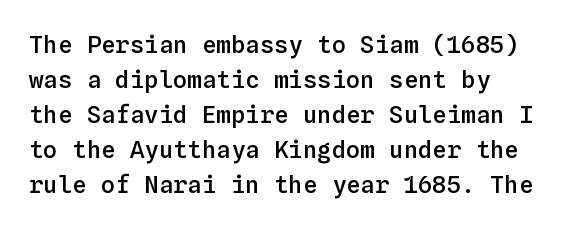
Q: Is the text bold? A: Semi-bold.
Q: Is the text italic (slanted)? A: No, it is upright.
Q: Is the text underlined? A: No.
Q: Is the spacing between letters normal or unusually wide? A: Normal.
Q: Is the spacing between lines tight, normal or loose? A: Normal.
